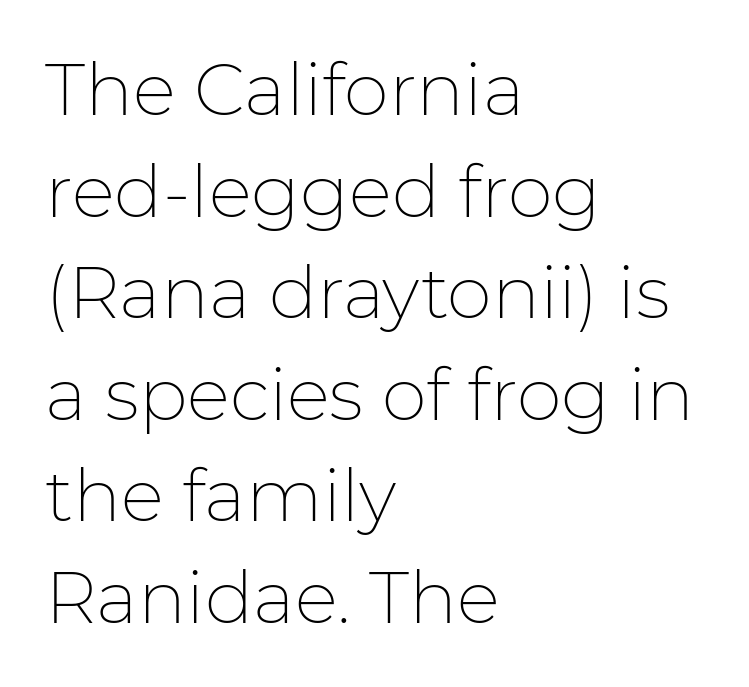
{"serif": "no", "italic": "no", "bold": "no", "weight": "thin", "width": "normal", "stroke_contrast": "low", "x_height": "medium", "monospaced": "no", "underline": "no", "align": "left", "line_spacing": "normal", "line_spacing_ratio": 1.41, "letter_spacing": "normal", "letter_spacing_em": 0.0, "glyph_px": 72}
